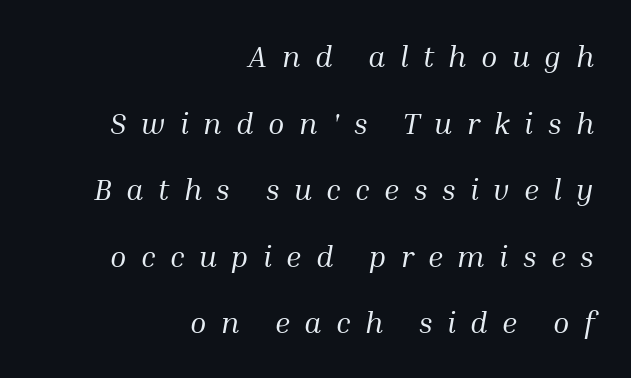
The image shows 30 px regular-weight serif type, italic (leaning right); set right-aligned, loose line spacing (2.22x), unusually wide letter spacing (+0.48 em), not underlined; medium stroke contrast and a medium x-height.
